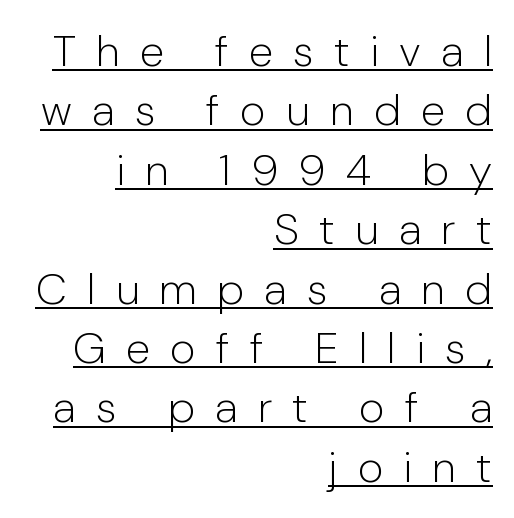
Q: Is the text bold? A: No.
Q: Is the text italic (slanted)? A: No, it is upright.
Q: Is the typeface a serif or a sans-serif typeface? A: Sans-serif.
Q: Is the text underlined? A: Yes.
Q: How is the paragraph aligned? A: Right-aligned.
Q: Is the spacing between letters normal or unusually wide? A: Unusually wide.
Q: Is the spacing between lines tight, normal or loose? A: Normal.
Q: Width (condensed, normal, or wide)? A: Normal.
Q: Stroke contrast? A: Low.
Q: x-height? A: Medium.
Q: Monospaced? A: No.
